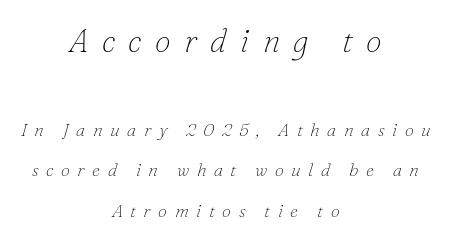
Q: Is the text bold? A: No.
Q: Is the text italic (slanted)? A: Yes, it leans right by about 16 degrees.
Q: Is the typeface a serif or a sans-serif typeface? A: Serif.
Q: Is the text underlined? A: No.
Q: How is the paragraph aligned? A: Centered.
Q: Is the spacing between letters normal or unusually wide? A: Unusually wide.
Q: Is the spacing between lines tight, normal or loose? A: Loose.
Q: Which block of text is set in a larger size, the first (top) or the second (bottom)? A: The first (top) one.
Q: Width (condensed, normal, or wide)? A: Normal.
Q: Stroke contrast? A: Low.
Q: x-height? A: Small.
Q: Monospaced? A: No.
